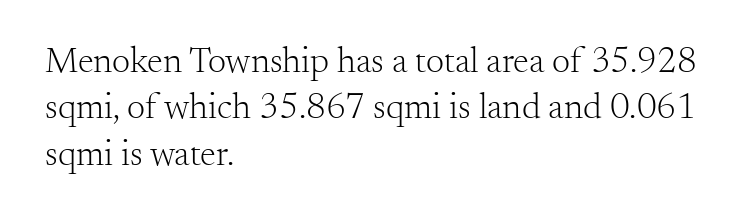
Casual observation: everything's shoved over to the left. In terms of posture, this sample is upright. Words float on clear page, feet unadorned. The space between consecutive lines is moderate.
